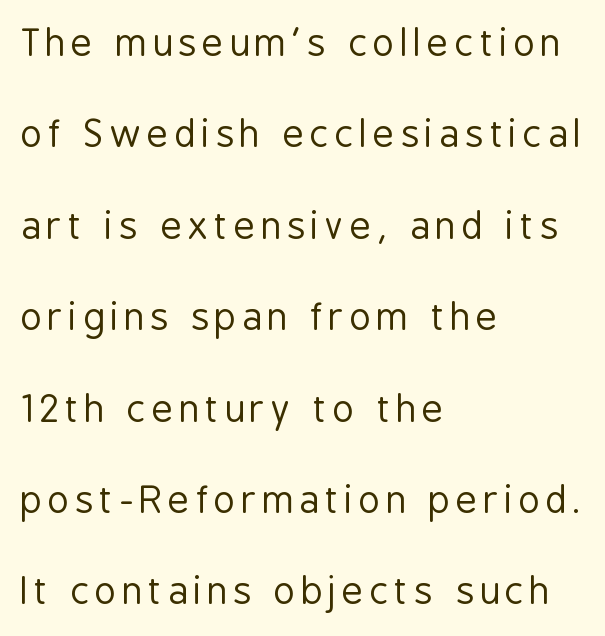
Spacing verdict: proportional, widths tailored to each character. Only glyphs here, with clear space below each row. One glance says open: line gaps are wider than usual. The type sits square on the baseline with zero lean.
